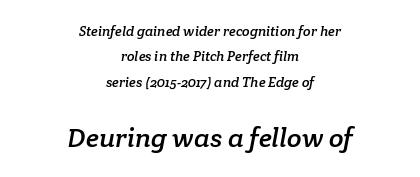
Which chunk is bigger? The second one — the bottom block dwarfs the top. Between one letter and the next there's only the usual sliver of space. Just letters on the line, the space beneath them empty. Both edges are ragged and mirror each other, which tells us the setting is centered.
